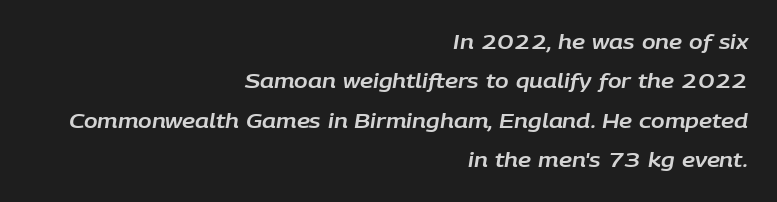
The image shows 20 px text type, italic (leaning right); set right-aligned, loose line spacing (1.97x), normal letter spacing, not underlined.
